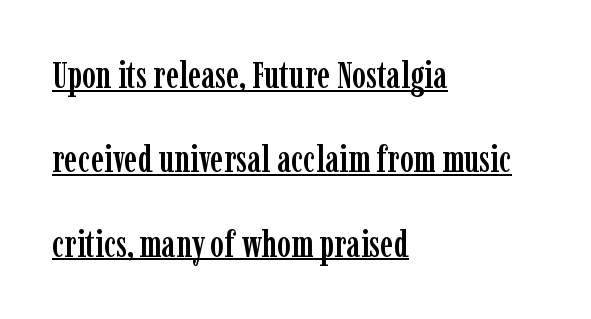
The image shows 37 px condensed serif type, upright; set left-aligned, loose line spacing (2.28x), normal letter spacing, underlined; low stroke contrast and a medium x-height.
